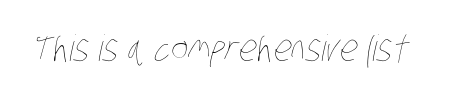
The image shows 36 px thin, condensed type; set normal letter spacing, not underlined; low stroke contrast and a large x-height.
